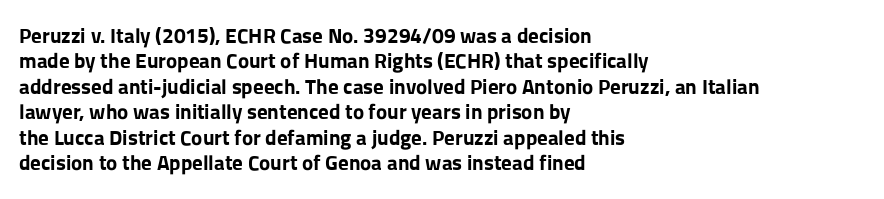
Q: Is the text bold? A: Yes.
Q: Is the text italic (slanted)? A: No, it is upright.
Q: Is the text underlined? A: No.
Q: How is the paragraph aligned? A: Left-aligned.
Q: Is the spacing between letters normal or unusually wide? A: Normal.
